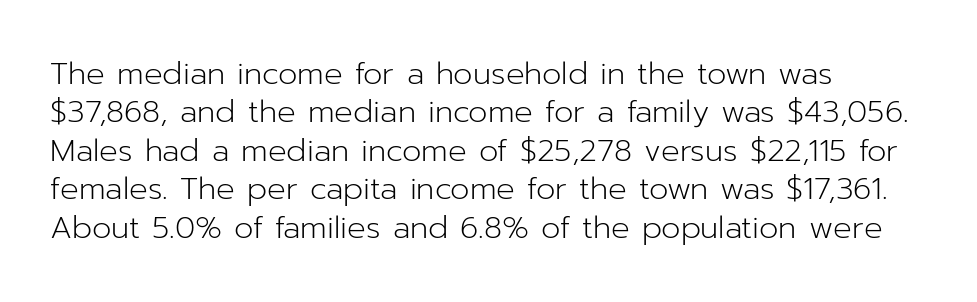
The image shows 31 px light sans-serif type, upright; set left-aligned, line spacing 1.24x, normal letter spacing, not underlined; low stroke contrast and a medium x-height.
